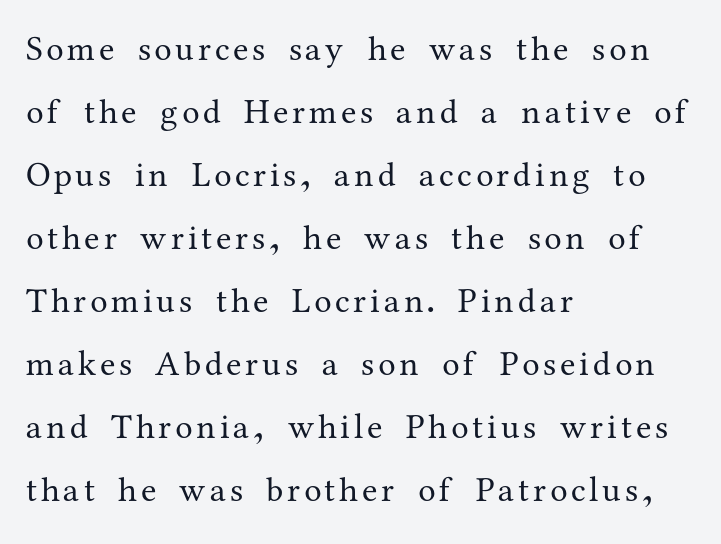
The image shows 35 px regular-weight serif type, upright; set left-aligned, line spacing 1.8x, not underlined; medium stroke contrast and a medium x-height.
